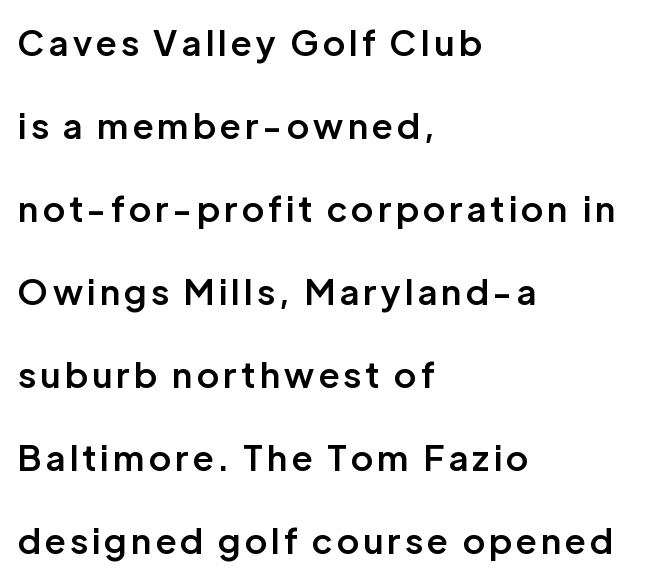
Q: Is the text bold? A: Semi-bold.
Q: Is the text italic (slanted)? A: No, it is upright.
Q: Is the typeface a serif or a sans-serif typeface? A: Sans-serif.
Q: Is the text underlined? A: No.
Q: How is the paragraph aligned? A: Left-aligned.
Q: Is the spacing between lines tight, normal or loose? A: Loose.
Q: Width (condensed, normal, or wide)? A: Normal.
Q: Stroke contrast? A: Low.
Q: x-height? A: Medium.
Q: Monospaced? A: No.
